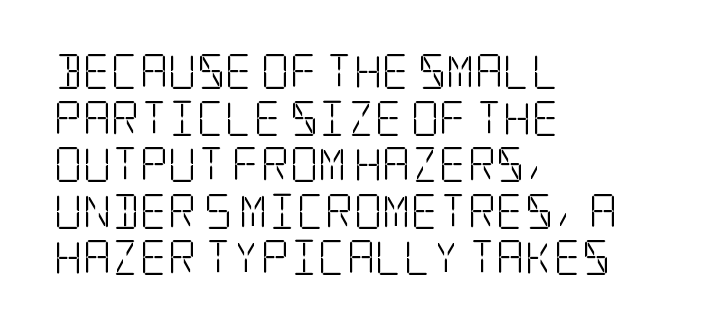
The image shows 35 px light, condensed serif type, upright; set left-aligned, normal line spacing (1.33x), normal letter spacing, not underlined; low stroke contrast and a large x-height.
